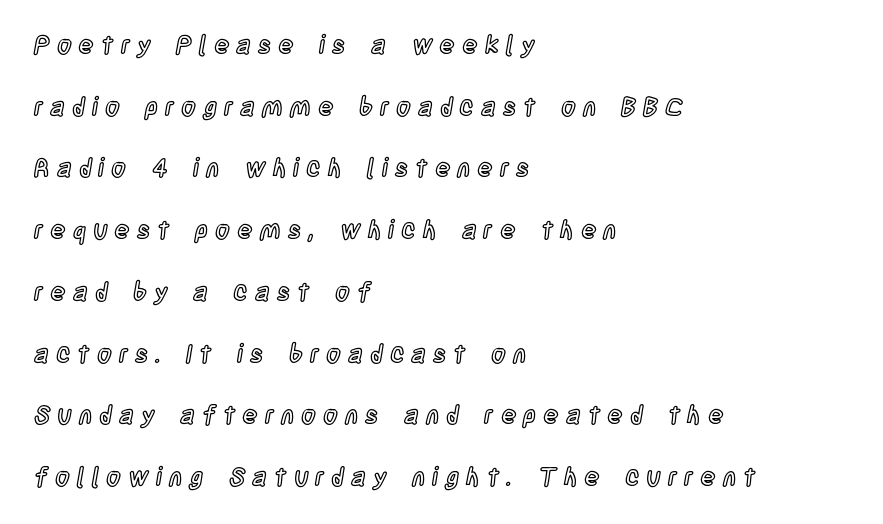
The image shows 25 px text type; set left-aligned, loose line spacing (2.47x), unusually wide letter spacing (+0.29 em), not underlined.
